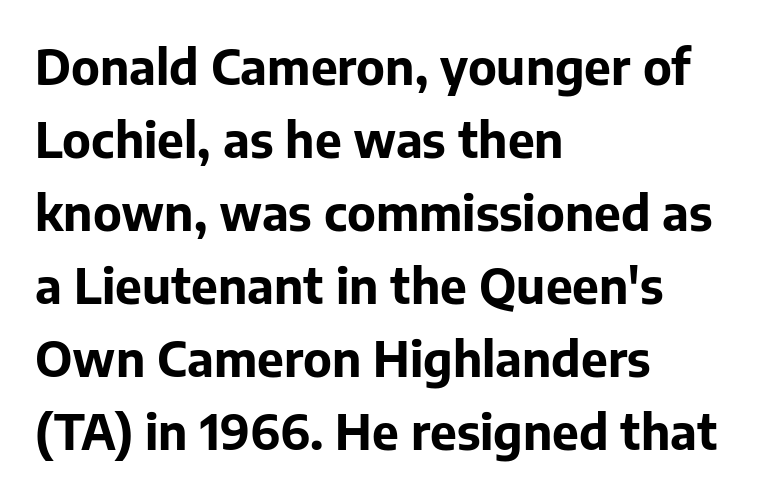
The image shows 48 px bold sans-serif type, upright; set left-aligned, normal line spacing (1.52x), normal letter spacing, not underlined; low stroke contrast and a medium x-height.
